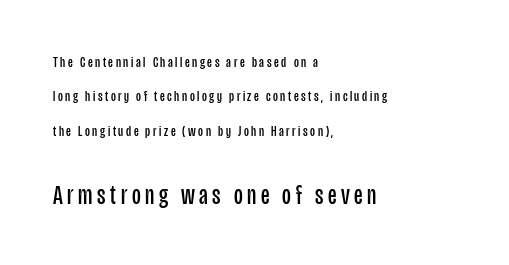
Q: Is the text bold? A: No.
Q: Is the text italic (slanted)? A: No, it is upright.
Q: Is the text underlined? A: No.
Q: How is the paragraph aligned? A: Left-aligned.
Q: Is the spacing between lines tight, normal or loose? A: Loose.
Q: Which block of text is set in a larger size, the first (top) or the second (bottom)? A: The second (bottom) one.
